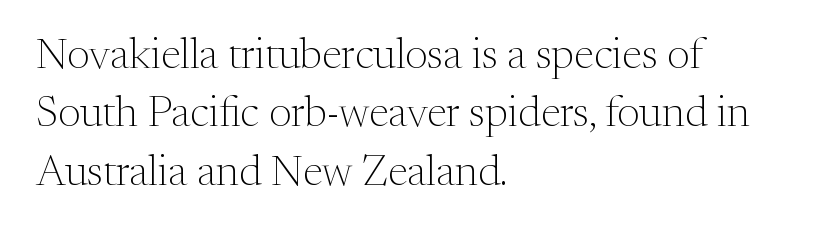
The image shows 43 px light serif type, upright; set left-aligned, normal line spacing (1.36x), normal letter spacing, not underlined; medium stroke contrast and a medium x-height.
